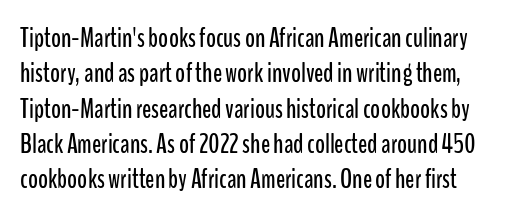
{"italic": "no", "underline": "no", "line_spacing": "normal", "line_spacing_ratio": 1.31, "letter_spacing": "normal", "letter_spacing_em": 0.0, "glyph_px": 27}
